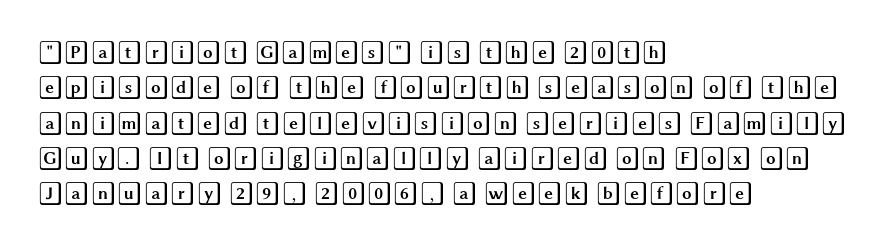
{"italic": "no", "underline": "no", "align": "left", "line_spacing": "normal", "line_spacing_ratio": 1.47, "letter_spacing": "normal", "letter_spacing_em": 0.0, "glyph_px": 24}
